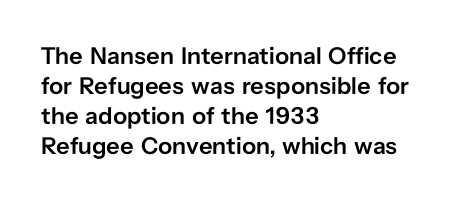
The image shows 24 px text type, upright; set left-aligned, normal line spacing (1.25x), normal letter spacing, not underlined.
